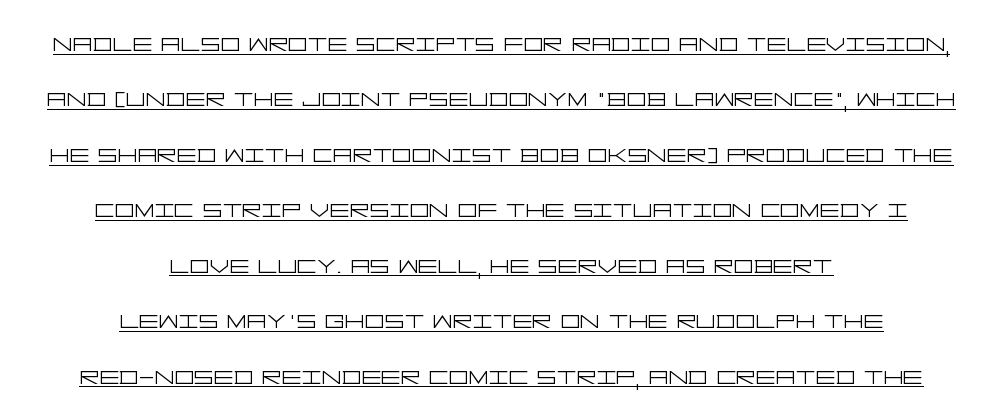
{"serif": "no", "italic": "no", "bold": "no", "weight": "light", "width": "wide", "stroke_contrast": "low", "x_height": "large", "underline": "yes", "align": "center", "line_spacing_ratio": 1.79, "letter_spacing": "normal", "letter_spacing_em": 0.0, "glyph_px": 31}
